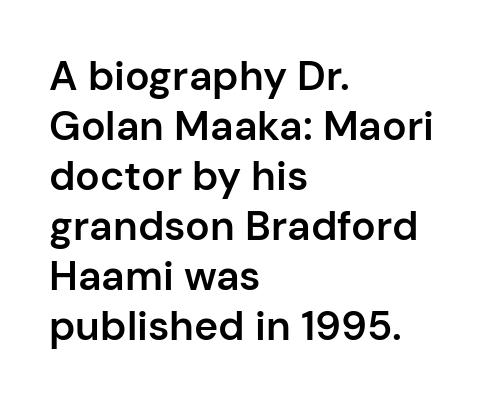
The image shows 41 px semibold sans-serif type, upright; set left-aligned, line spacing 1.22x, normal letter spacing, not underlined; low stroke contrast and a medium x-height.
